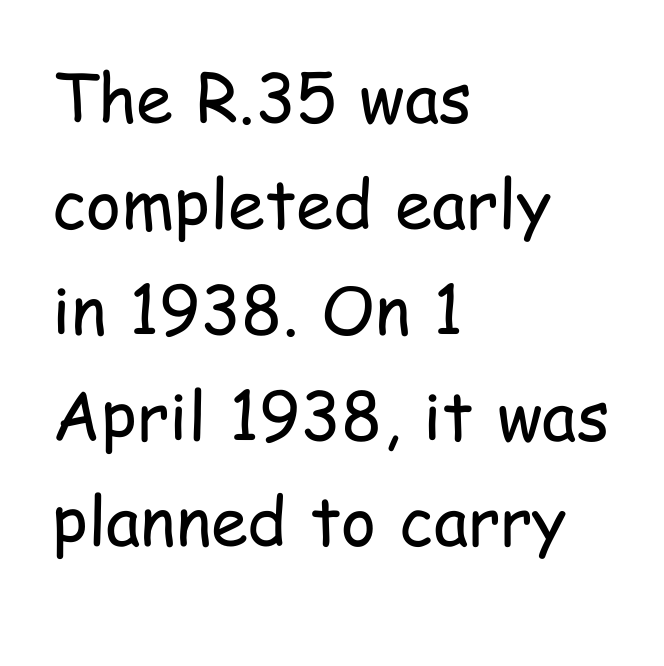
Q: Is the text bold? A: No.
Q: Is the text italic (slanted)? A: No, it is upright.
Q: Is the typeface a serif or a sans-serif typeface? A: Sans-serif.
Q: Is the text underlined? A: No.
Q: How is the paragraph aligned? A: Left-aligned.
Q: Is the spacing between letters normal or unusually wide? A: Normal.
Q: Is the spacing between lines tight, normal or loose? A: Normal.
Q: Width (condensed, normal, or wide)? A: Condensed.
Q: Stroke contrast? A: Low.
Q: x-height? A: Medium.
Q: Monospaced? A: No.
